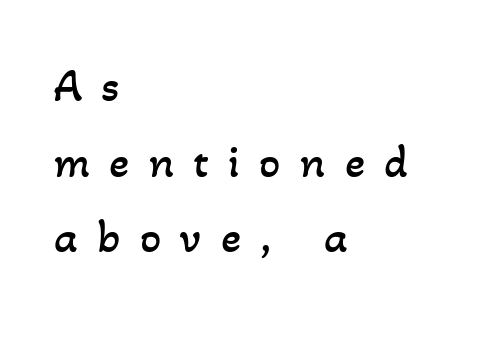
Horizontal bands of white between lines are of average thickness. Anything drawn beneath the words? Only blank space. Teacher's note: observe the even left margin — that is flush-left alignment. These glyphs show unthickened strokes, regular width or finer. Proportional: the letters do not fall into vertical columns. The tracking jumps out immediately: characters are airy and widely separated.
